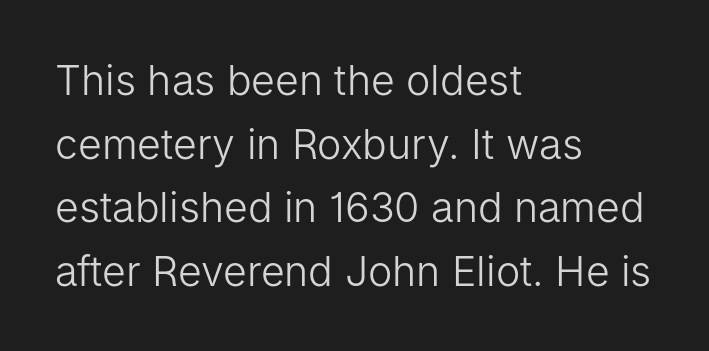
{"serif": "no", "italic": "no", "bold": "no", "weight": "light", "width": "normal", "stroke_contrast": "low", "x_height": "medium", "monospaced": "no", "underline": "no", "align": "left", "line_spacing": "normal", "line_spacing_ratio": 1.55, "letter_spacing": "normal", "letter_spacing_em": 0.0, "glyph_px": 41}
